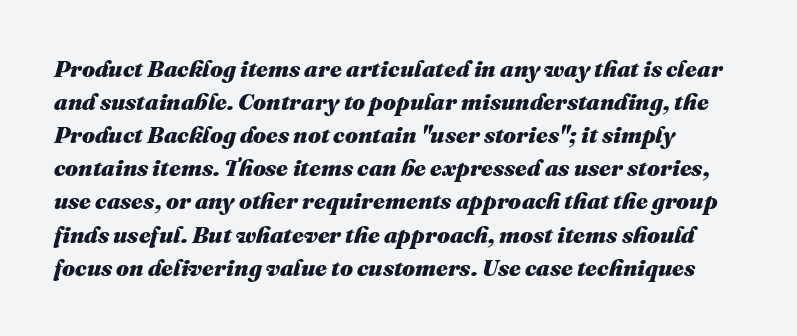
{"italic": "yes", "lean": "right", "slant_degrees": 16, "bold": "yes", "underline": "no", "line_spacing": "normal", "line_spacing_ratio": 1.44, "letter_spacing": "normal", "letter_spacing_em": 0.0, "glyph_px": 23}
